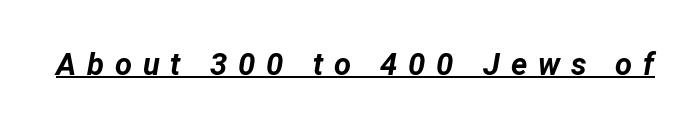
Q: Is the text bold? A: Yes.
Q: Is the text italic (slanted)? A: Yes, it leans right by about 12 degrees.
Q: Is the text underlined? A: Yes.
Q: Is the spacing between letters normal or unusually wide? A: Unusually wide.
Q: Width (condensed, normal, or wide)? A: Normal.
Q: Stroke contrast? A: Low.
Q: x-height? A: Medium.
Q: Monospaced? A: No.
